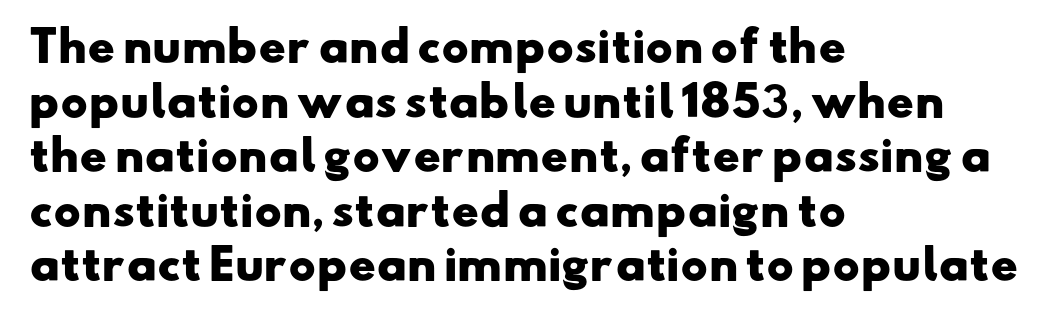
The image shows 41 px heavy, wide sans-serif type; set left-aligned, normal line spacing (1.33x), normal letter spacing, not underlined; low stroke contrast and a small x-height.
